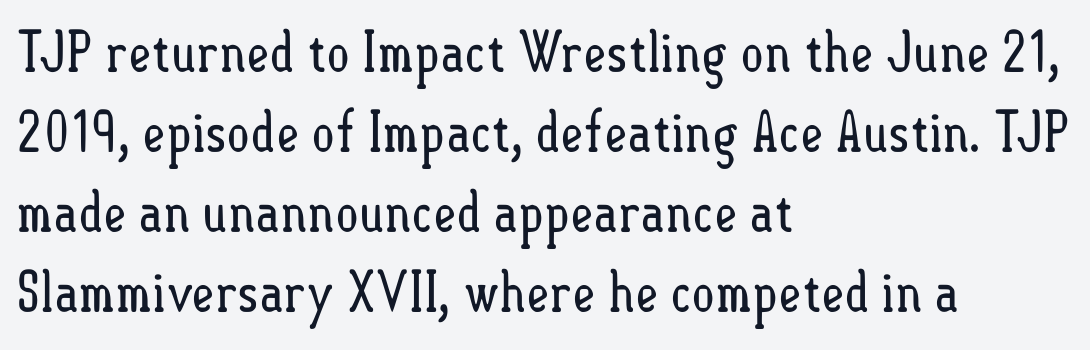
The image shows 56 px regular-weight, condensed type, upright; set left-aligned, normal line spacing (1.43x), normal letter spacing, not underlined; low stroke contrast and a small x-height.
